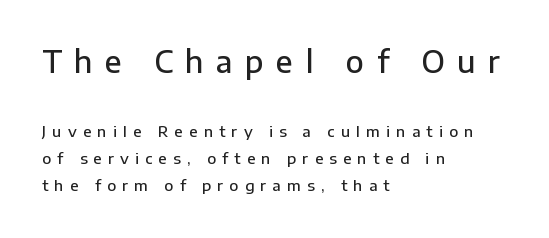
The passage shown is typeset with a sans-serif family. Proportional: the letters do not fall into vertical columns. Is the letter spacing exaggerated? Yes — the characters are pushed far apart. Underlining? Definitely not there. Weight: semibold (demi). Italic? Not at all — the glyphs are vertical.
